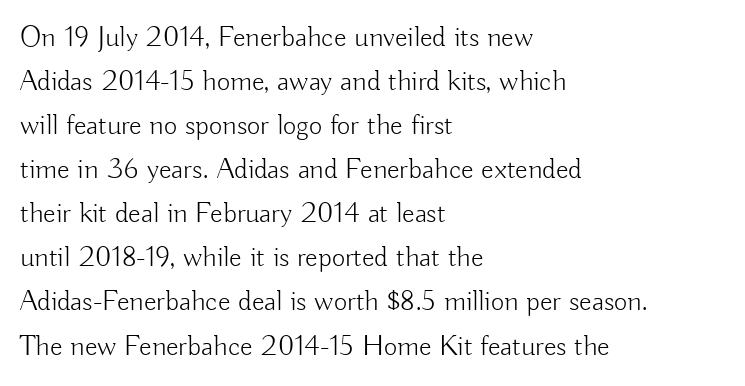
Q: Is the text bold? A: No.
Q: Is the text italic (slanted)? A: No, it is upright.
Q: Is the typeface a serif or a sans-serif typeface? A: Sans-serif.
Q: Is the text underlined? A: No.
Q: How is the paragraph aligned? A: Left-aligned.
Q: Is the spacing between letters normal or unusually wide? A: Normal.
Q: Is the spacing between lines tight, normal or loose? A: Normal.
Q: Width (condensed, normal, or wide)? A: Normal.
Q: Stroke contrast? A: Low.
Q: x-height? A: Small.
Q: Monospaced? A: No.
